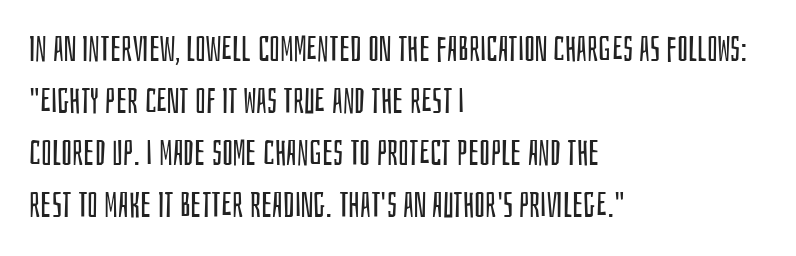
A typesetter would call this proportional, since set widths differ per character. The type is set solid horizontally, with unmodified tracking. The passage shown is not underscored anywhere. Italic: no, the glyphs are upright roman.
